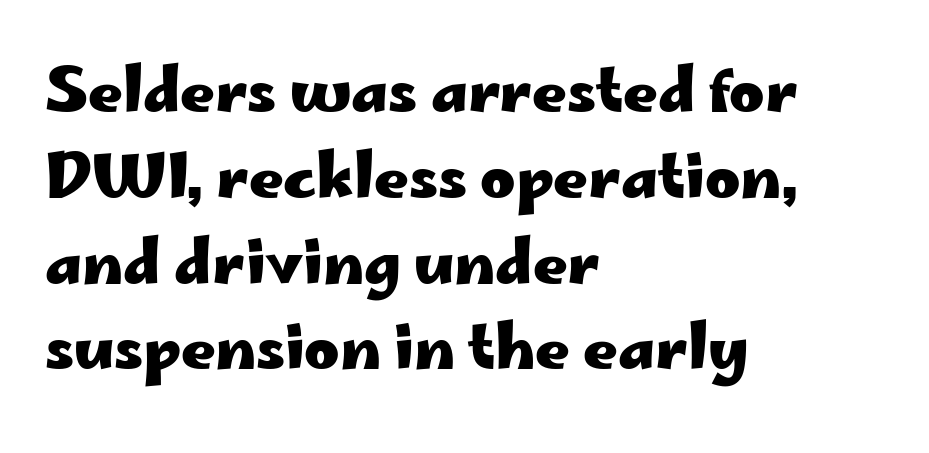
Horizontally, the lines are justified to the leading edge only. Designer's note — italics off, roman on. Vertically, the passage feels balanced, rows spaced as you'd expect. A clean baseline with only descenders dipping below it.
